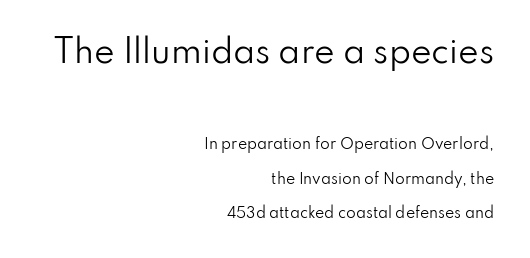
Q: Is the text bold? A: No.
Q: Is the text italic (slanted)? A: No, it is upright.
Q: Is the typeface a serif or a sans-serif typeface? A: Sans-serif.
Q: Is the text underlined? A: No.
Q: How is the paragraph aligned? A: Right-aligned.
Q: Is the spacing between letters normal or unusually wide? A: Normal.
Q: Is the spacing between lines tight, normal or loose? A: Loose.
Q: Which block of text is set in a larger size, the first (top) or the second (bottom)? A: The first (top) one.
Q: Width (condensed, normal, or wide)? A: Normal.
Q: Stroke contrast? A: Low.
Q: x-height? A: Small.
Q: Monospaced? A: No.
